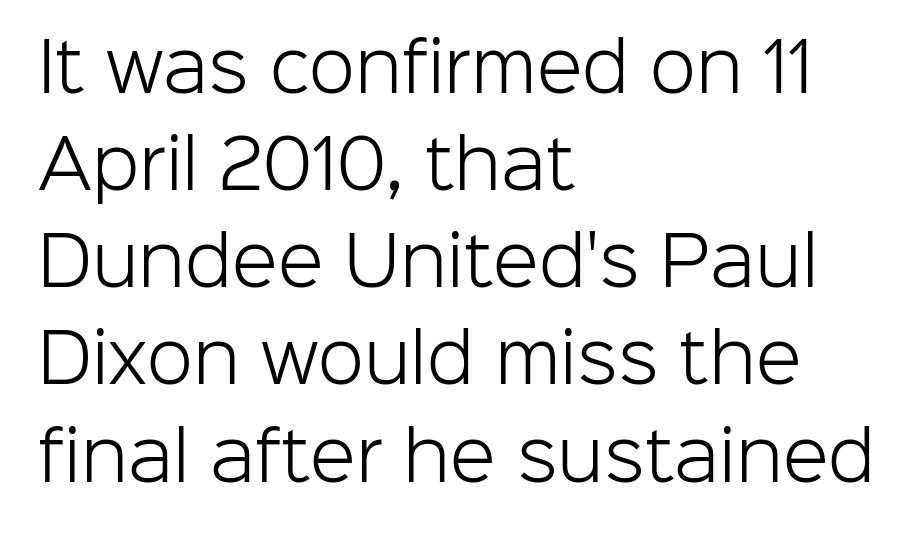
Q: Is the text bold? A: No.
Q: Is the text italic (slanted)? A: No, it is upright.
Q: Is the typeface a serif or a sans-serif typeface? A: Sans-serif.
Q: Is the text underlined? A: No.
Q: How is the paragraph aligned? A: Left-aligned.
Q: Is the spacing between letters normal or unusually wide? A: Normal.
Q: Is the spacing between lines tight, normal or loose? A: Normal.
Q: Width (condensed, normal, or wide)? A: Normal.
Q: Stroke contrast? A: Low.
Q: x-height? A: Medium.
Q: Monospaced? A: No.
